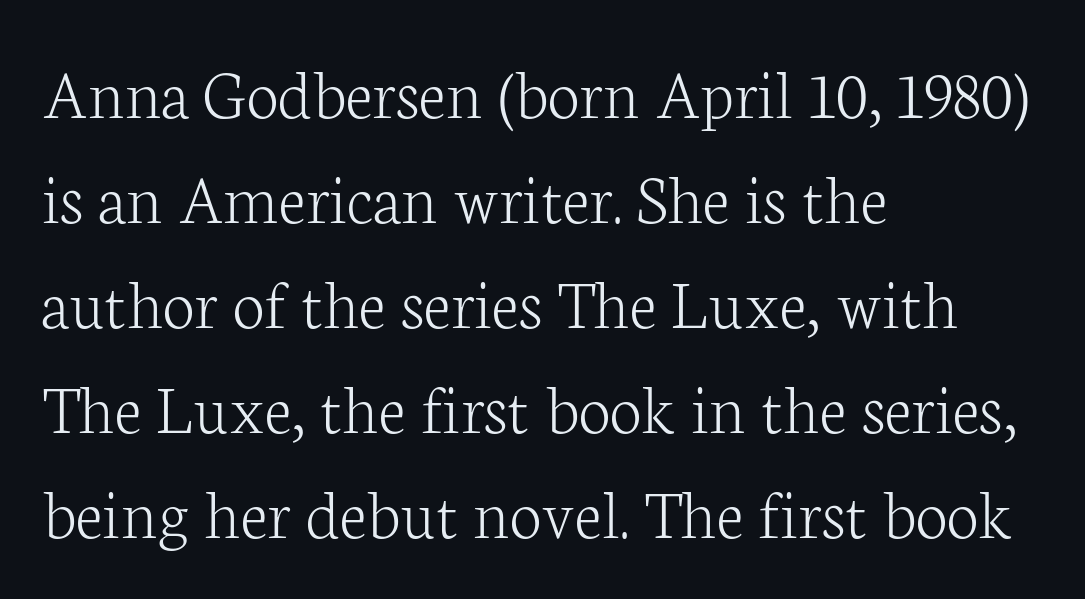
Q: Is the text bold? A: No.
Q: Is the text italic (slanted)? A: No, it is upright.
Q: Is the typeface a serif or a sans-serif typeface? A: Serif.
Q: Is the text underlined? A: No.
Q: How is the paragraph aligned? A: Left-aligned.
Q: Is the spacing between letters normal or unusually wide? A: Normal.
Q: Is the spacing between lines tight, normal or loose? A: Normal.
Q: Width (condensed, normal, or wide)? A: Normal.
Q: Stroke contrast? A: Low.
Q: x-height? A: Medium.
Q: Monospaced? A: No.
